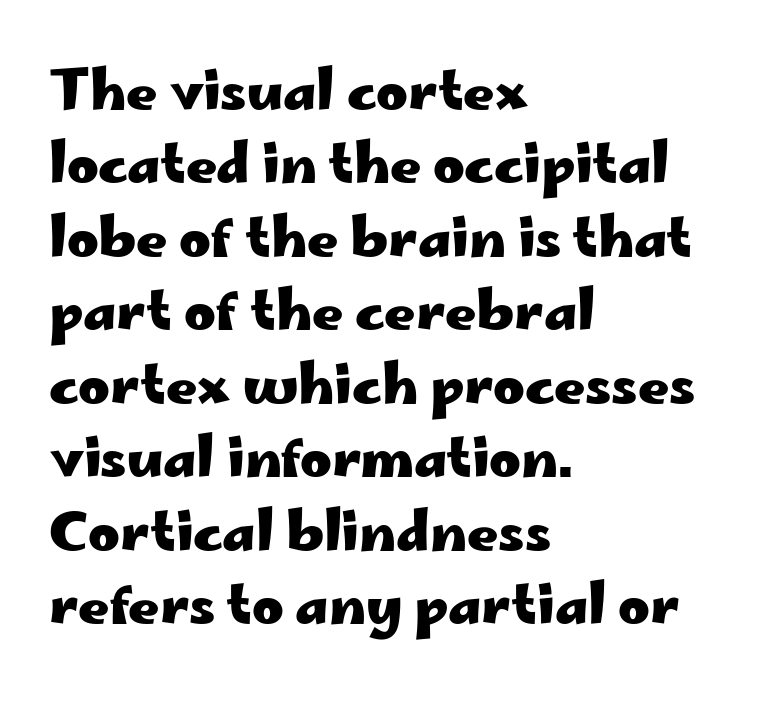
Q: Is the text bold? A: Yes.
Q: Is the text italic (slanted)? A: No, it is upright.
Q: Is the typeface a serif or a sans-serif typeface? A: Sans-serif.
Q: Is the text underlined? A: No.
Q: How is the paragraph aligned? A: Left-aligned.
Q: Is the spacing between letters normal or unusually wide? A: Normal.
Q: Is the spacing between lines tight, normal or loose? A: Normal.
Q: Width (condensed, normal, or wide)? A: Wide.
Q: Stroke contrast? A: Low.
Q: x-height? A: Small.
Q: Monospaced? A: No.
